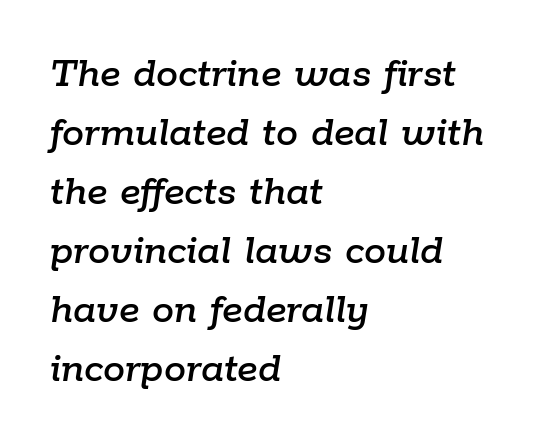
Q: Is the text italic (slanted)? A: Yes, it leans right by about 9 degrees.
Q: Is the text underlined? A: No.
Q: How is the paragraph aligned? A: Left-aligned.
Q: Is the spacing between letters normal or unusually wide? A: Normal.
Q: Is the spacing between lines tight, normal or loose? A: Normal.
Q: Width (condensed, normal, or wide)? A: Normal.
Q: Stroke contrast? A: Low.
Q: x-height? A: Medium.
Q: Monospaced? A: No.
